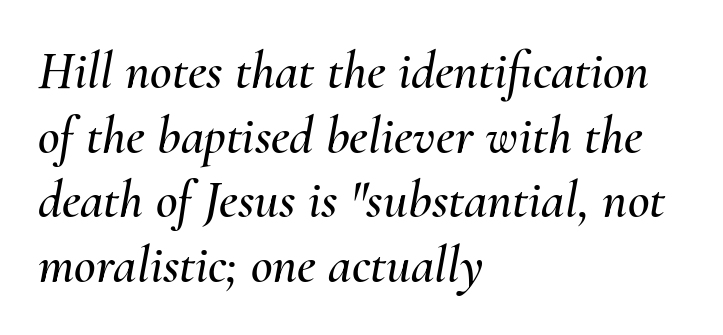
Q: Is the text italic (slanted)? A: Yes, it leans right by about 10 degrees.
Q: Is the text underlined? A: No.
Q: How is the paragraph aligned? A: Left-aligned.
Q: Is the spacing between letters normal or unusually wide? A: Normal.
Q: Width (condensed, normal, or wide)? A: Normal.
Q: Stroke contrast? A: Medium.
Q: x-height? A: Small.
Q: Monospaced? A: No.
